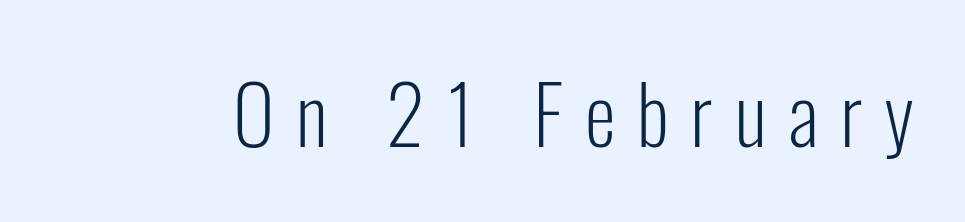
The type is letterspaced generously, with wide tracking. Character widths vary here, with narrow letters taking less room than wide ones. Letters have the restrained weight of plain body copy at most. The passage shown is typeset with a sans-serif family. The area under the type is left untouched.
